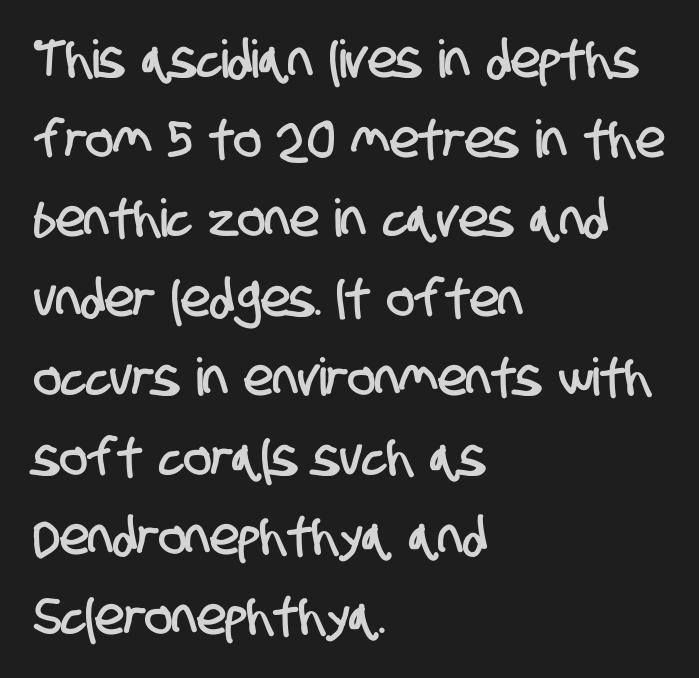
{"serif": "no", "width": "condensed", "stroke_contrast": "low", "x_height": "large", "monospaced": "no", "underline": "no", "align": "left", "line_spacing": "normal", "line_spacing_ratio": 1.53, "letter_spacing": "normal", "letter_spacing_em": 0.0, "glyph_px": 52}
